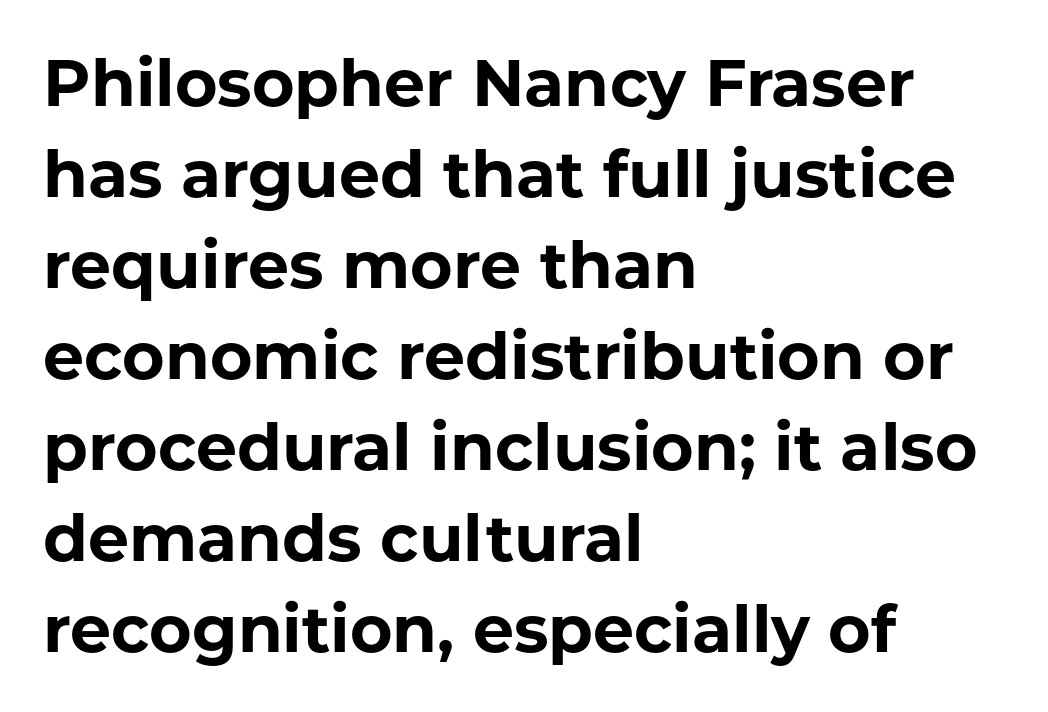
The leading is moderate, giving the passage an even texture. Which margin do the lines hug? The left one — the right edge is uneven. Plenty of ink on the page — the face is bold. Is this a fixed-width face? No — the glyphs have proportional, varying widths. Unlike italic type, these characters show no tilt at all.
